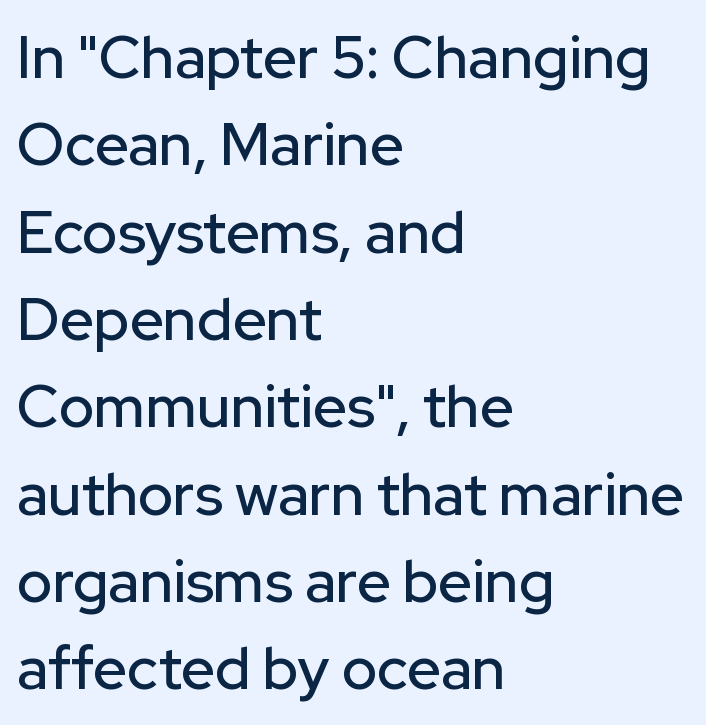
The image shows 59 px sans-serif type, upright; set left-aligned, normal line spacing (1.48x), normal letter spacing, not underlined; low stroke contrast and a medium x-height.
